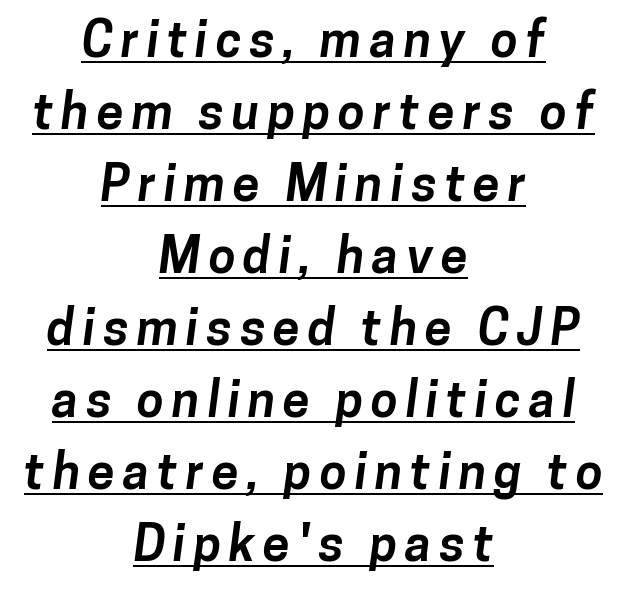
The letters are bold, with thick, heavy strokes. The vertical gap from one line to the next is medium. Does a line run under the words? Yes, clearly. Is this a sans? Yes — the strokes have no serifs.
